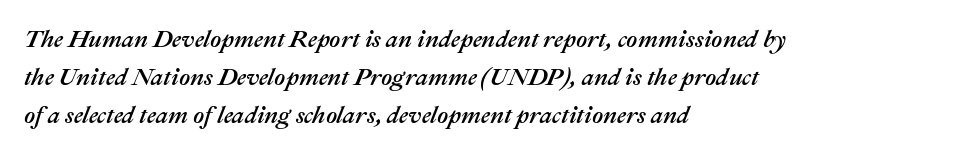
The image shows 24 px text type, italic (leaning right); set left-aligned, normal line spacing (1.59x), normal letter spacing, not underlined.
